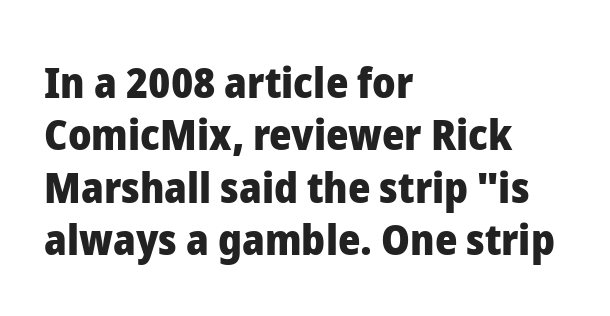
The image shows 43 px heavy sans-serif type, upright; set left-aligned, line spacing 1.22x, normal letter spacing, not underlined; low stroke contrast and a medium x-height.
